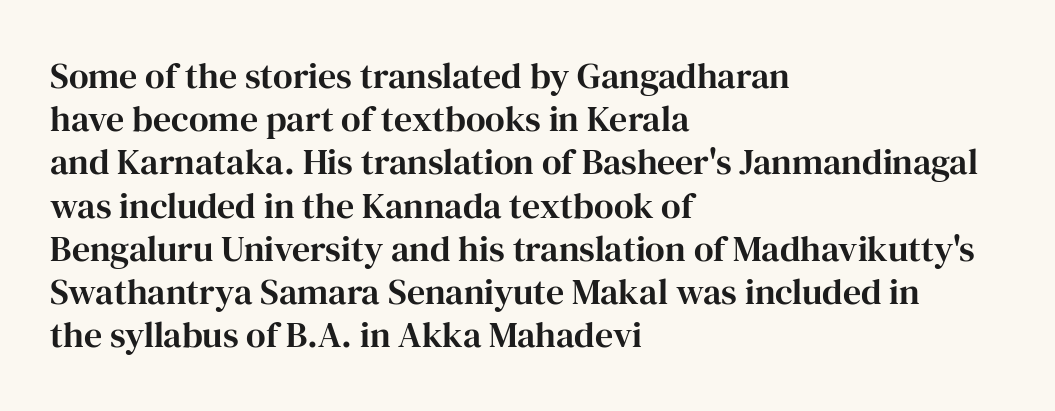
The string is rendered with underlining switched off. The face used here is proportionally spaced, like ordinary book or web type. One-word summary of the alignment: left. How are the letters spaced? Ordinarily, with no added tracking.
